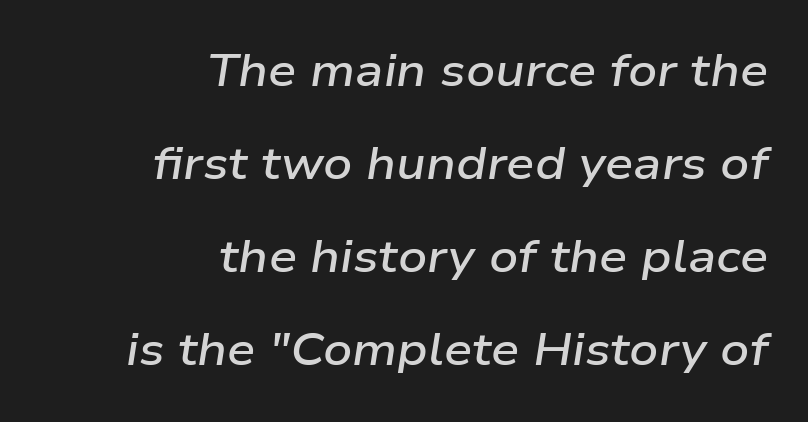
The passage shown leans; its letterforms are oblique. The face used here is rendered with its standard letterfit. Successive baselines arrive slowly, with a big drop between each. One-word summary of the alignment: right.
